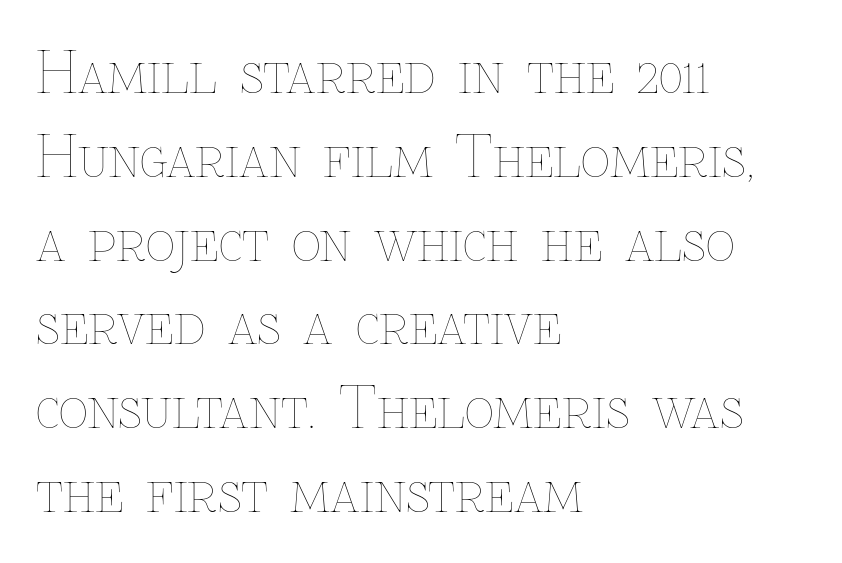
The passage shown stacks its lines at a standard gap. The space directly below the letters is spotless. Upright lettering throughout. The letters sit at their default tracking, neither squeezed nor spread. The lines in this sample share a left origin and differ only in where they stop.
